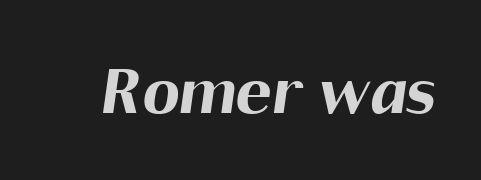
{"serif": "no", "bold": "yes", "weight": "bold", "width": "normal", "stroke_contrast": "medium", "x_height": "medium", "monospaced": "no", "underline": "no", "letter_spacing": "normal", "letter_spacing_em": 0.0, "glyph_px": 74}
